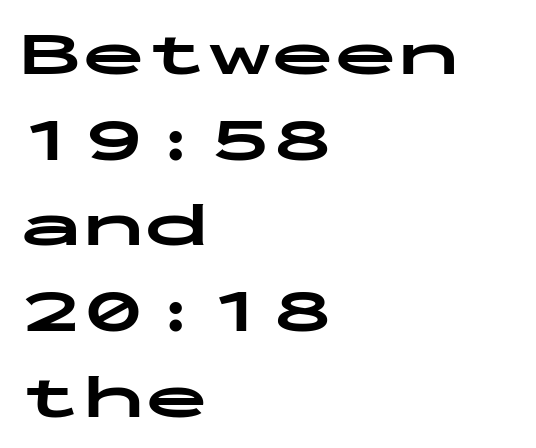
{"serif": "no", "italic": "no", "bold": "yes", "weight": "bold", "width": "wide", "stroke_contrast": "low", "x_height": "medium", "monospaced": "yes", "underline": "no", "align": "left", "line_spacing": "normal", "line_spacing_ratio": 1.36, "letter_spacing": "normal", "letter_spacing_em": 0.0, "glyph_px": 63}
